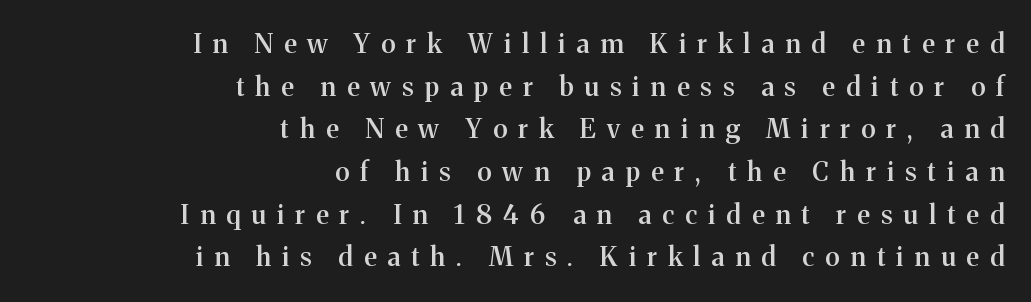
Q: Is the text bold? A: Semi-bold.
Q: Is the text italic (slanted)? A: No, it is upright.
Q: Is the text underlined? A: No.
Q: How is the paragraph aligned? A: Right-aligned.
Q: Is the spacing between letters normal or unusually wide? A: Unusually wide.
Q: Is the spacing between lines tight, normal or loose? A: Normal.
